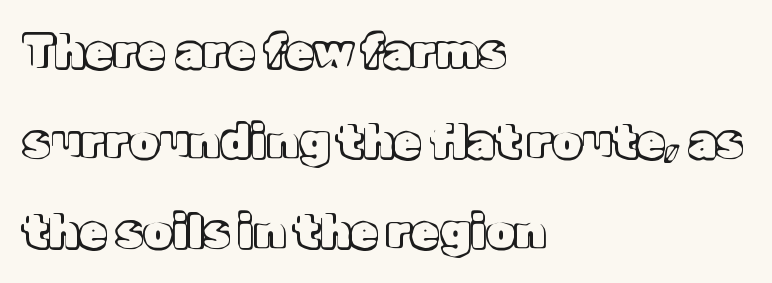
{"italic": "no", "width": "normal", "x_height": "medium", "monospaced": "no", "underline": "no", "align": "left", "line_spacing": "loose", "line_spacing_ratio": 1.96, "letter_spacing": "normal", "letter_spacing_em": 0.0, "glyph_px": 46}
